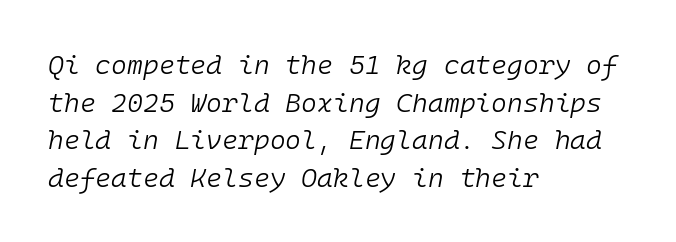
Q: Is the text bold? A: No.
Q: Is the text italic (slanted)? A: Yes, it leans right by about 10 degrees.
Q: Is the text underlined? A: No.
Q: How is the paragraph aligned? A: Left-aligned.
Q: Is the spacing between letters normal or unusually wide? A: Normal.
Q: Is the spacing between lines tight, normal or loose? A: Normal.
